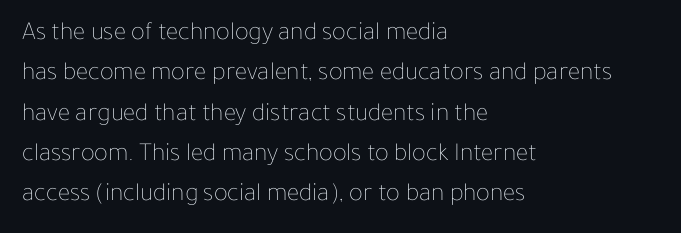
Check the space under the baseline: it is left empty. The type sits square on the baseline with zero lean. Line spacing here is normal. Casual observation: everything's shoved over to the left. Honestly, the letter spacing is just normal — you wouldn't notice it.
